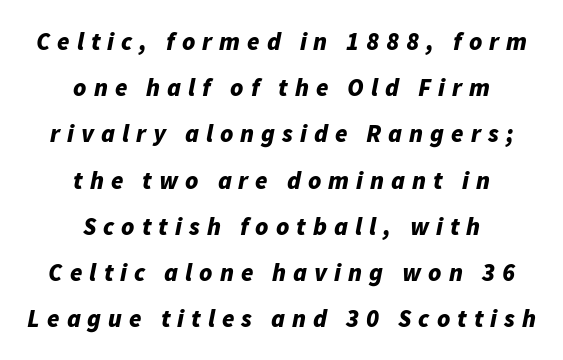
The image shows 25 px bold type, italic (leaning right); set centered, line spacing 1.85x, unusually wide letter spacing (+0.28 em), not underlined.
